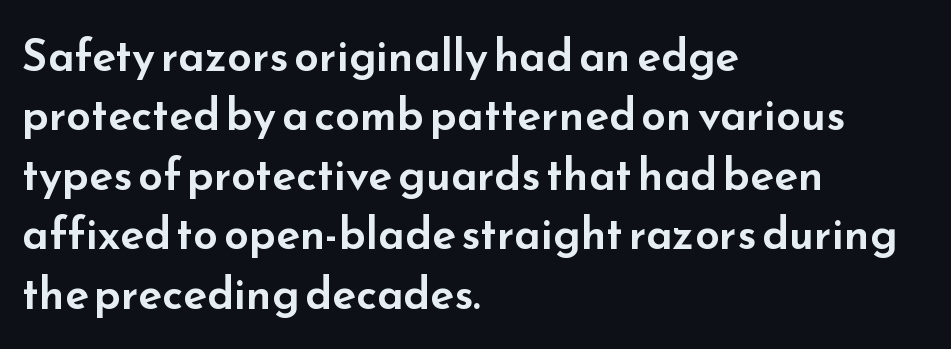
The image shows 44 px wide sans-serif type, upright; set left-aligned, normal line spacing (1.35x), normal letter spacing, not underlined; low stroke contrast and a small x-height.
